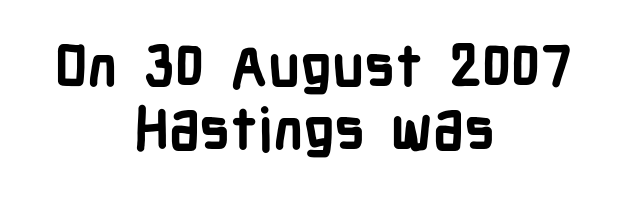
The image shows 58 px bold, condensed sans-serif type, upright; set centered, tight line spacing (1.09x), normal letter spacing, not underlined; low stroke contrast and a medium x-height.
